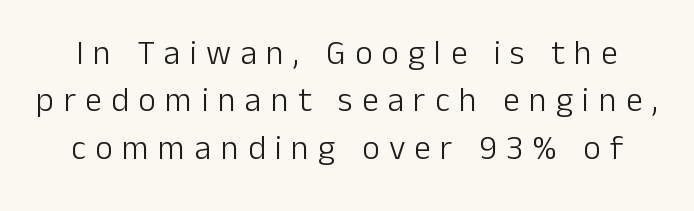
Varying glyph widths throughout — classic text-font behaviour. Every character sits straight up, as roman type does. Compared with a typical body face, this is equally light or lighter still. Is this a sans? Yes — the strokes have no serifs.
